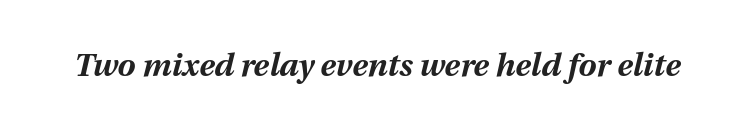
Each glyph is drawn with heavy, bold strokes. The tracking reads as untouched default to a designer's eye. Yep, that's italic — everything's leaning. The rendering uses natural spacing where letterforms have individual widths. Decoration check: the copy has no underline.
